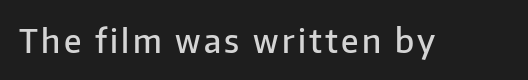
The image shows 33 px semibold sans-serif type, upright; set not underlined; low stroke contrast and a medium x-height.
